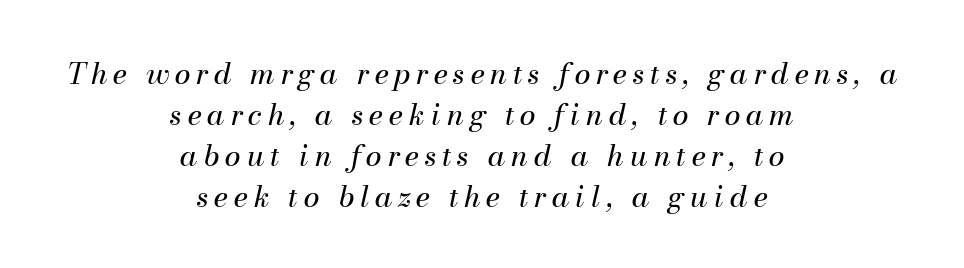
Q: Is the text bold? A: No.
Q: Is the text italic (slanted)? A: Yes, it leans right by about 13 degrees.
Q: Is the text underlined? A: No.
Q: How is the paragraph aligned? A: Centered.
Q: Is the spacing between letters normal or unusually wide? A: Unusually wide.
Q: Is the spacing between lines tight, normal or loose? A: Normal.
Q: Width (condensed, normal, or wide)? A: Normal.
Q: Stroke contrast? A: Medium.
Q: x-height? A: Small.
Q: Monospaced? A: No.
